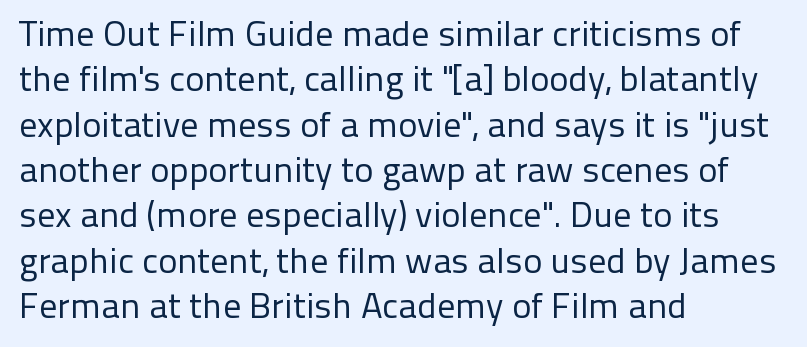
Does the type have serifs? No, each stem ends abruptly. Characters remain perfectly vertical along every line. Words appear dense and cohesive because spacing is normal. Think of a printed novel: that variable character pitch is what you see here. Leading: standard. Words float on clear page, feet unadorned.
